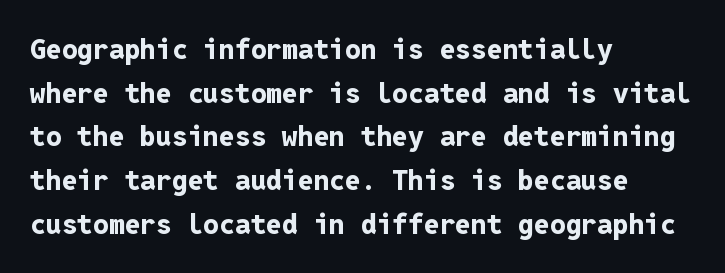
{"serif": "no", "italic": "no", "bold": "yes", "weight": "bold", "width": "normal", "stroke_contrast": "low", "x_height": "medium", "monospaced": "yes", "underline": "no", "align": "left", "line_spacing": "normal", "line_spacing_ratio": 1.56, "letter_spacing": "normal", "letter_spacing_em": 0.0, "glyph_px": 28}
